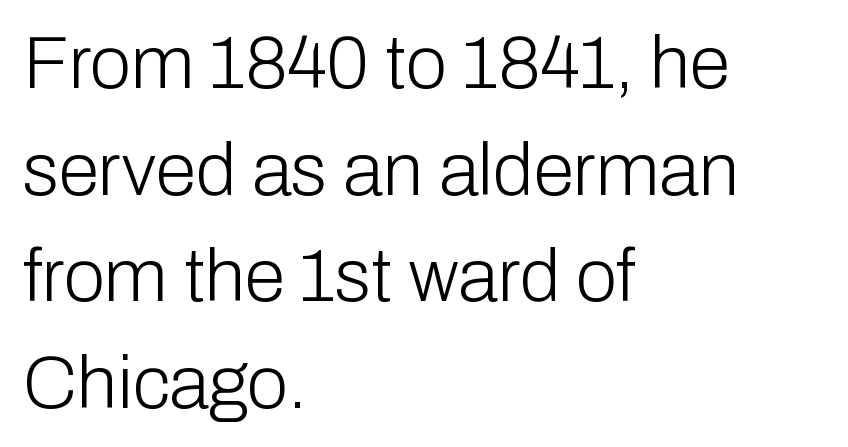
Q: Is the text bold? A: No.
Q: Is the text italic (slanted)? A: No, it is upright.
Q: Is the typeface a serif or a sans-serif typeface? A: Sans-serif.
Q: Is the text underlined? A: No.
Q: How is the paragraph aligned? A: Left-aligned.
Q: Is the spacing between letters normal or unusually wide? A: Normal.
Q: Is the spacing between lines tight, normal or loose? A: Normal.
Q: Width (condensed, normal, or wide)? A: Normal.
Q: Stroke contrast? A: Low.
Q: x-height? A: Medium.
Q: Monospaced? A: No.
